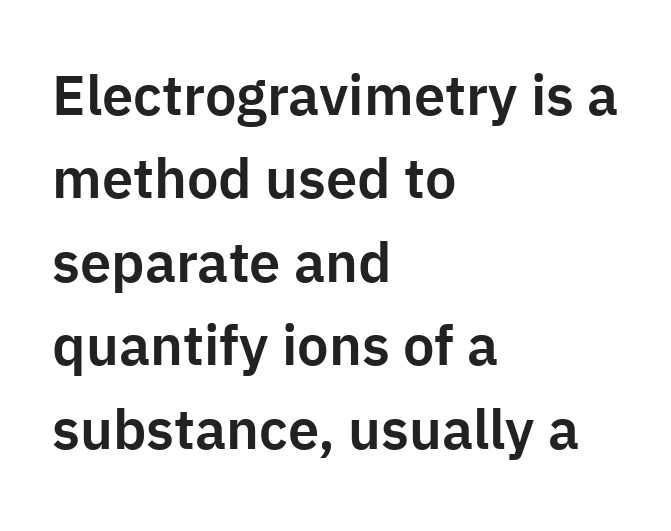
Teacher's note: observe the even left margin — that is flush-left alignment. The type family on display is of the sans-serif kind. This is roman type, the default non-slanted kind. Check under the words: just untouched page. Looks like regular typesetting: each glyph gets only the width it needs. Characters follow at the spacing the type designer built in.
